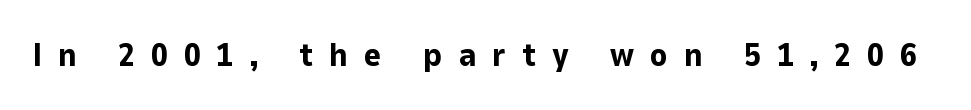
Q: Is the text bold? A: Yes.
Q: Is the text italic (slanted)? A: No, it is upright.
Q: Is the typeface a serif or a sans-serif typeface? A: Sans-serif.
Q: Is the text underlined? A: No.
Q: Is the spacing between letters normal or unusually wide? A: Unusually wide.
Q: Width (condensed, normal, or wide)? A: Normal.
Q: Stroke contrast? A: Low.
Q: x-height? A: Medium.
Q: Monospaced? A: No.
